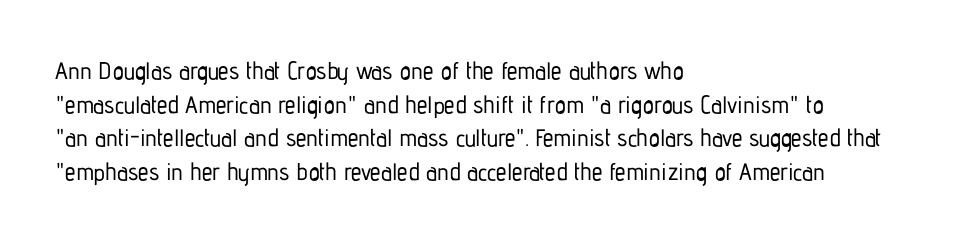
The image shows 24 px text type, upright; set left-aligned, normal line spacing (1.4x), normal letter spacing, not underlined.
